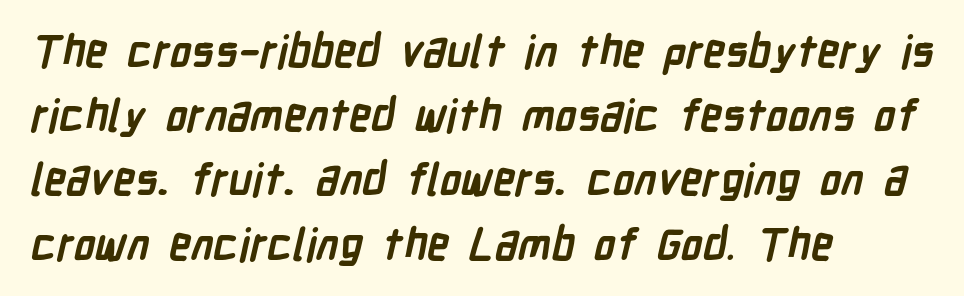
Q: Is the text bold? A: Yes.
Q: Is the typeface a serif or a sans-serif typeface? A: Sans-serif.
Q: Is the text underlined? A: No.
Q: How is the paragraph aligned? A: Left-aligned.
Q: Is the spacing between letters normal or unusually wide? A: Normal.
Q: Is the spacing between lines tight, normal or loose? A: Normal.
Q: Width (condensed, normal, or wide)? A: Condensed.
Q: Stroke contrast? A: Low.
Q: x-height? A: Medium.
Q: Monospaced? A: No.
